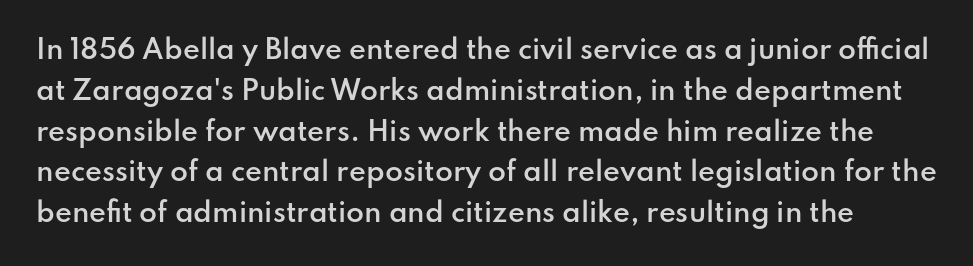
{"italic": "no", "bold": "semi", "underline": "no", "line_spacing": "normal", "line_spacing_ratio": 1.57, "letter_spacing": "normal", "letter_spacing_em": 0.0, "glyph_px": 26}
